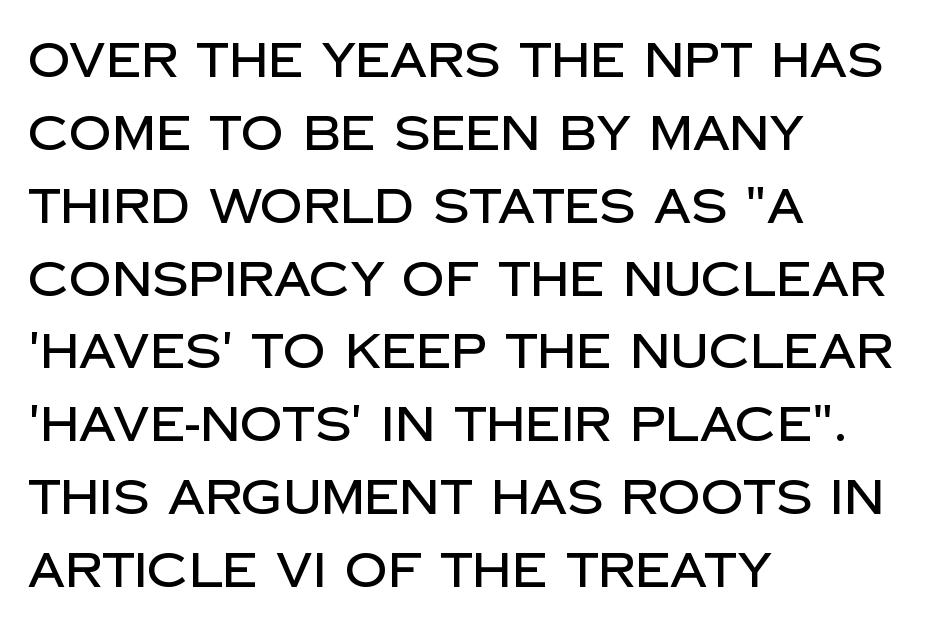
Q: Is the text italic (slanted)? A: No, it is upright.
Q: Is the typeface a serif or a sans-serif typeface? A: Sans-serif.
Q: Is the text underlined? A: No.
Q: How is the paragraph aligned? A: Left-aligned.
Q: Is the spacing between letters normal or unusually wide? A: Normal.
Q: Is the spacing between lines tight, normal or loose? A: Normal.
Q: Width (condensed, normal, or wide)? A: Normal.
Q: Stroke contrast? A: Low.
Q: x-height? A: Large.
Q: Monospaced? A: No.
